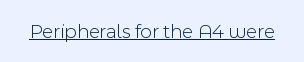
Between one letter and the next there's only the usual sliver of space. A roman cut, with each character standing at attention. The rendered words wear a rule along their underside. Heaviness? Minimal to ordinary, like unemphasized prose.
